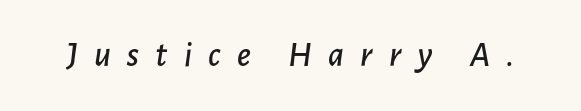
{"italic": "yes", "lean": "right", "slant_degrees": 7, "width": "normal", "stroke_contrast": "low", "x_height": "medium", "monospaced": "no", "underline": "no", "letter_spacing": "wide", "letter_spacing_em": 0.45, "glyph_px": 36}
